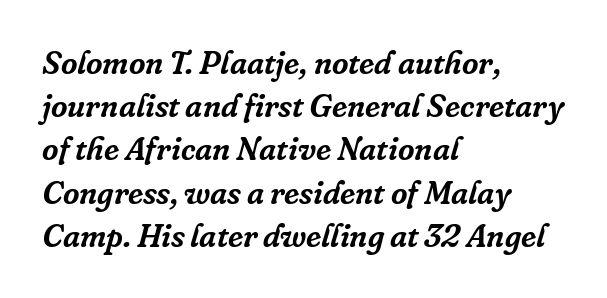
Q: Is the text italic (slanted)? A: Yes, it leans right by about 16 degrees.
Q: Is the typeface a serif or a sans-serif typeface? A: Serif.
Q: Is the text underlined? A: No.
Q: How is the paragraph aligned? A: Left-aligned.
Q: Is the spacing between letters normal or unusually wide? A: Normal.
Q: Is the spacing between lines tight, normal or loose? A: Normal.
Q: Width (condensed, normal, or wide)? A: Normal.
Q: Stroke contrast? A: Low.
Q: x-height? A: Medium.
Q: Monospaced? A: No.
